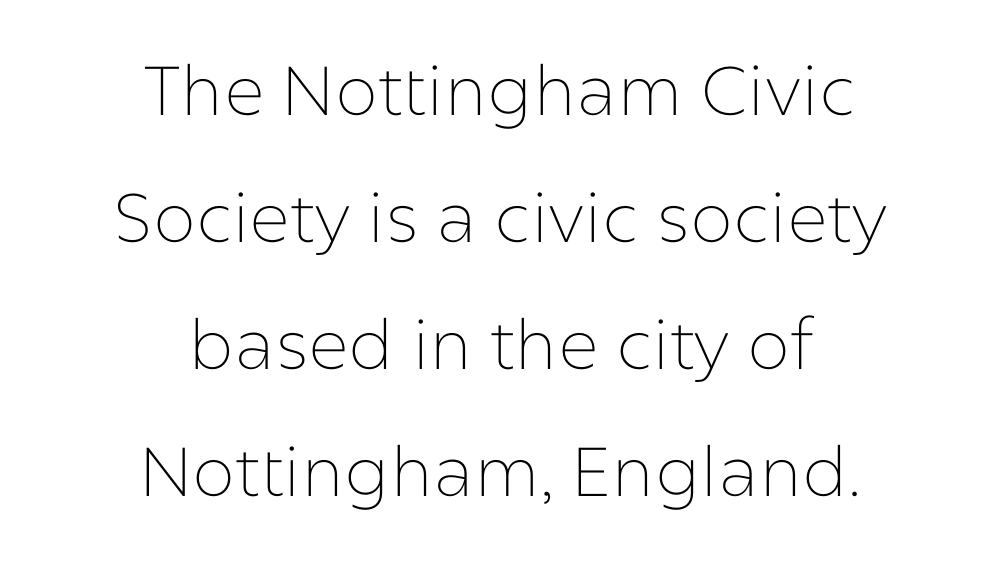
The image shows 69 px thin sans-serif type, upright; set centered, line spacing 1.84x, normal letter spacing, not underlined; low stroke contrast and a medium x-height.
